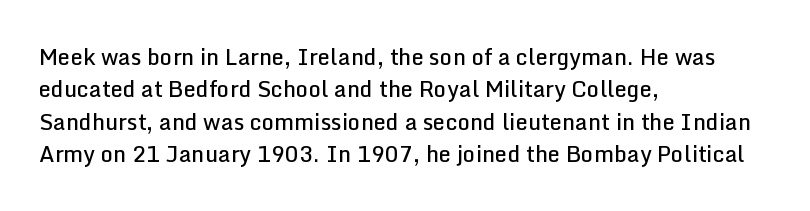
One glance says typical: line gaps are just what's usual. Type without underlining. The passage is arranged the way most books set body copy — flush left. The passage shown has conventional tracking throughout.
